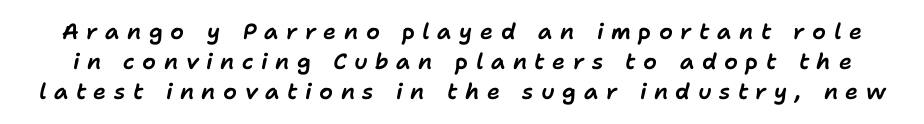
The baseline area is clear. The text carries the slant typical of an italic or oblique font. Compared with typical paragraphs, the rows here are spaced about the same. Caption: expanded tracking, letters set apart.
